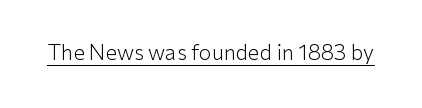
Italic: no, the glyphs are upright roman. You can see a thin bar hugging the bottom of the glyphs. Nothing heavy about these letters — not bold at all. Look at the tracking — it's just the regular setting, nothing added.
